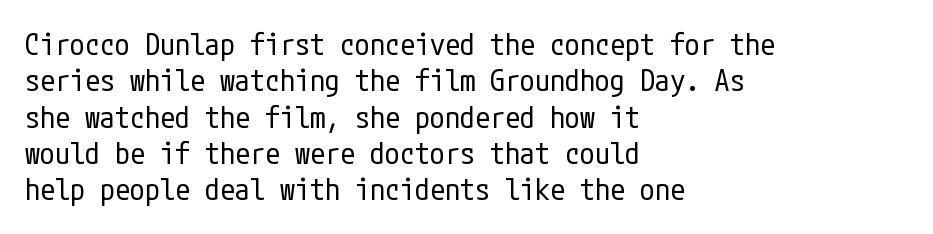
Caption: multi-line text, flush left, ragged right. Examine the stroke ends and you'll find no serifs. This sample uses an upright cut, with every glyph sitting square on the baseline. Is the stroke heavy? The answer is a plain regular-or-lighter. The string is rendered with underlining switched off. Tracking value appears to be zero — textbook default spacing.
